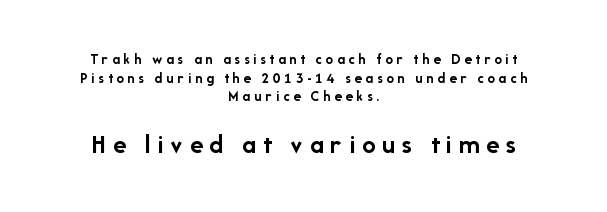
The image shows 27 px bold type, upright; set centered, line spacing 1.24x, unusually wide letter spacing (+0.25 em), not underlined; the second (bottom) block is 1.8x larger.
